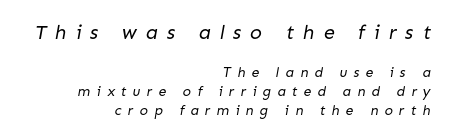
Q: Is the text bold? A: No.
Q: Is the text underlined? A: No.
Q: How is the paragraph aligned? A: Right-aligned.
Q: Is the spacing between letters normal or unusually wide? A: Unusually wide.
Q: Is the spacing between lines tight, normal or loose? A: Normal.
Q: Which block of text is set in a larger size, the first (top) or the second (bottom)? A: The first (top) one.
